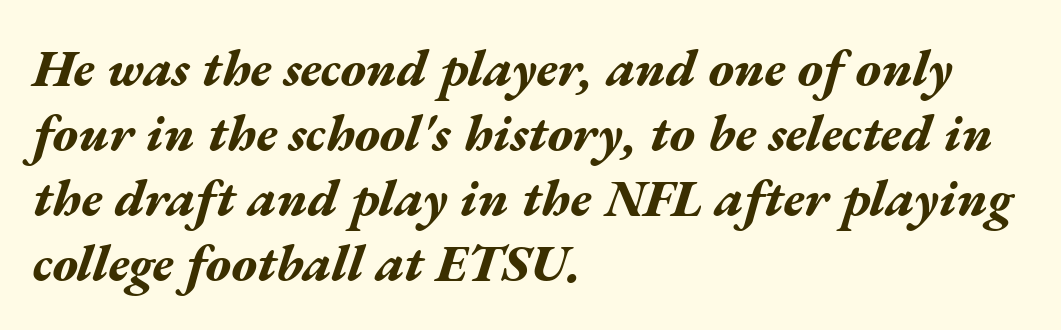
In terms of letterspacing, this is plain default setting. Summary of vertical rhythm: regular, with standard interline spacing. A full-strength bold gives these letters their thick strokes. Would a proofreader flag this as italicized? Yes. The rendering uses natural spacing where letterforms have individual widths. Layout note: lines flush left.
